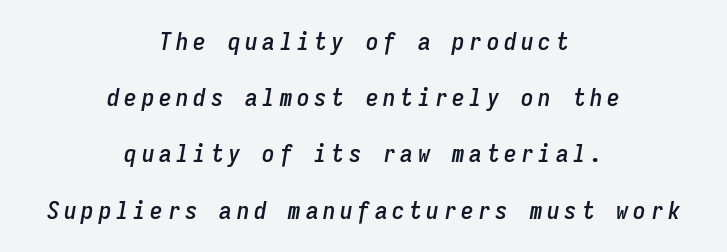
The image shows 25 px text type, italic (leaning right); set centered, loose line spacing (2.25x), not underlined.
